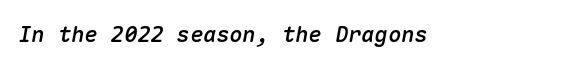
Q: Is the text italic (slanted)? A: Yes, it leans right by about 10 degrees.
Q: Is the text underlined? A: No.
Q: Is the spacing between letters normal or unusually wide? A: Normal.
